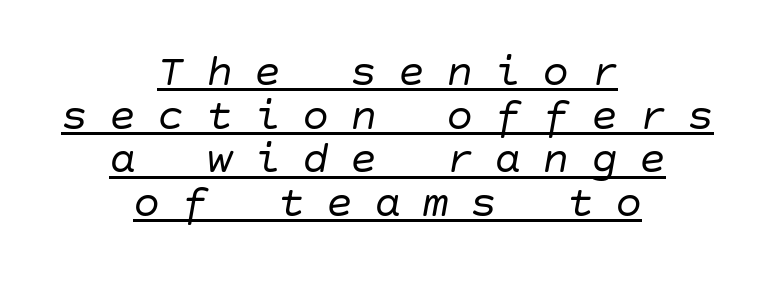
The image shows 45 px regular-weight type, italic (leaning right); set centered, tight line spacing (0.97x), unusually wide letter spacing (+0.47 em), underlined; low stroke contrast and a large x-height.
